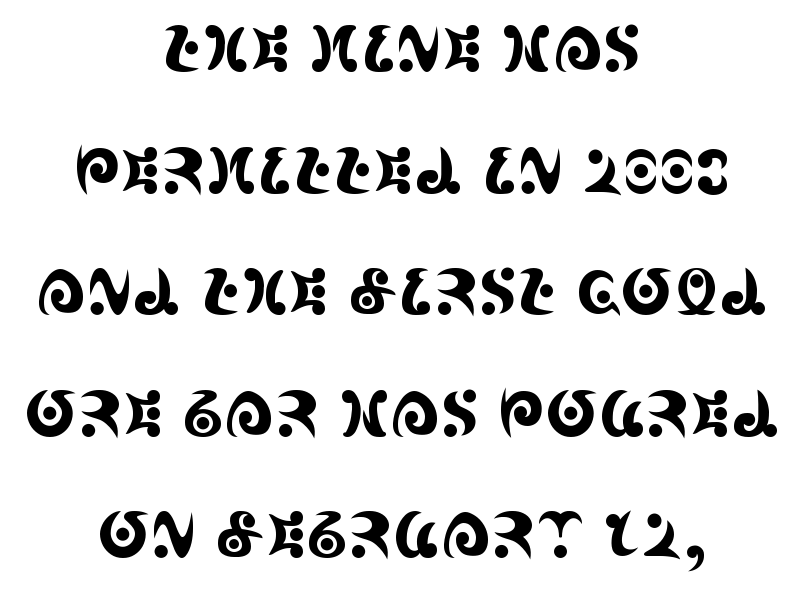
The image shows 63 px condensed serif type, upright; set centered, loose line spacing (1.93x), normal letter spacing, not underlined; a large x-height.
